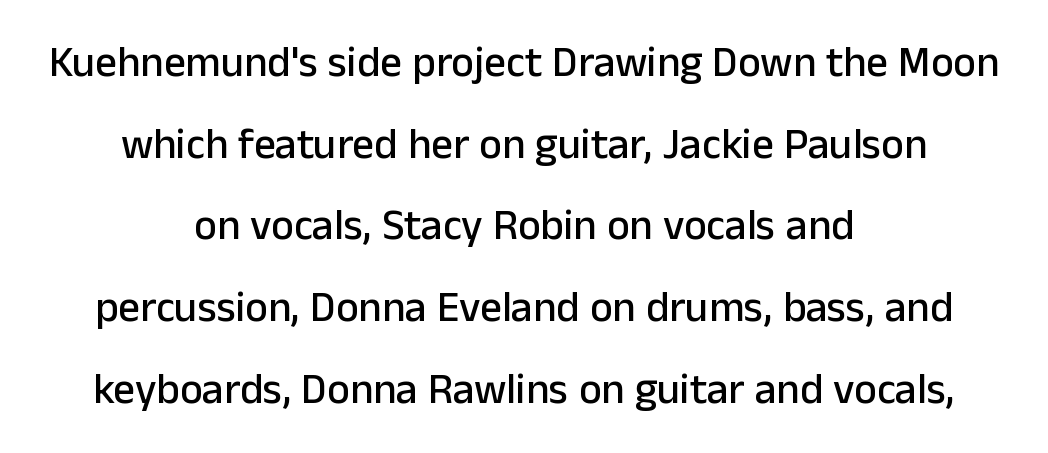
Q: Is the text italic (slanted)? A: No, it is upright.
Q: Is the typeface a serif or a sans-serif typeface? A: Sans-serif.
Q: Is the text underlined? A: No.
Q: How is the paragraph aligned? A: Centered.
Q: Is the spacing between letters normal or unusually wide? A: Normal.
Q: Is the spacing between lines tight, normal or loose? A: Loose.
Q: Width (condensed, normal, or wide)? A: Normal.
Q: Stroke contrast? A: Low.
Q: x-height? A: Medium.
Q: Monospaced? A: No.
